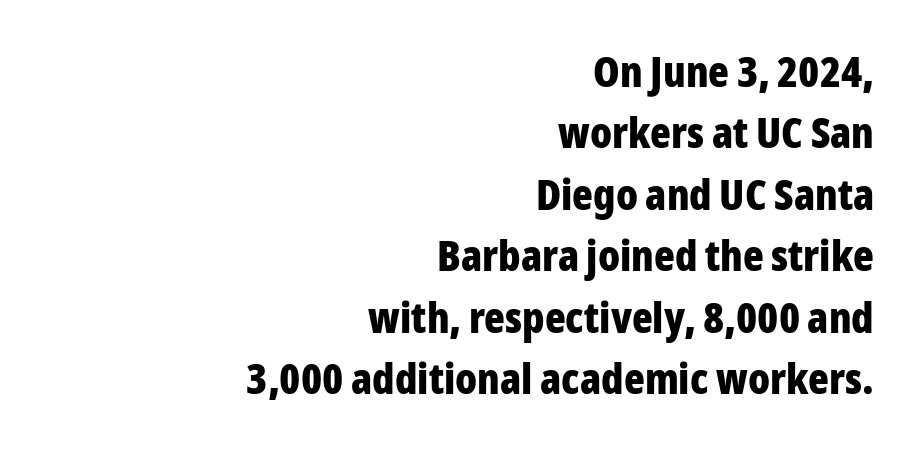
Q: Is the text bold? A: Yes.
Q: Is the text italic (slanted)? A: No, it is upright.
Q: Is the typeface a serif or a sans-serif typeface? A: Sans-serif.
Q: Is the text underlined? A: No.
Q: How is the paragraph aligned? A: Right-aligned.
Q: Is the spacing between letters normal or unusually wide? A: Normal.
Q: Is the spacing between lines tight, normal or loose? A: Normal.
Q: Width (condensed, normal, or wide)? A: Condensed.
Q: Stroke contrast? A: Low.
Q: x-height? A: Medium.
Q: Monospaced? A: No.
